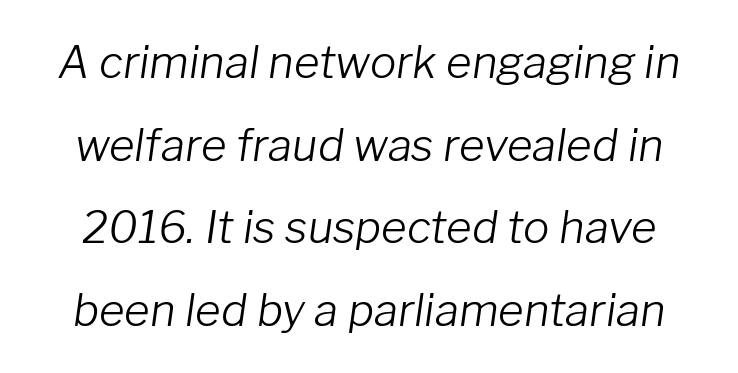
The image shows 44 px light type, italic (leaning right); set line spacing 1.88x, normal letter spacing, not underlined; low stroke contrast and a medium x-height.
